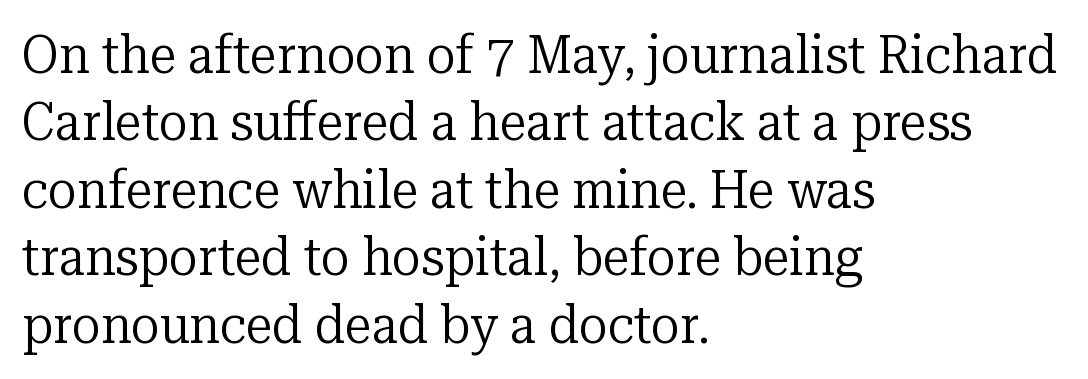
The image shows 54 px regular-weight serif type, upright; set left-aligned, normal line spacing (1.25x), normal letter spacing, not underlined; low stroke contrast and a medium x-height.
